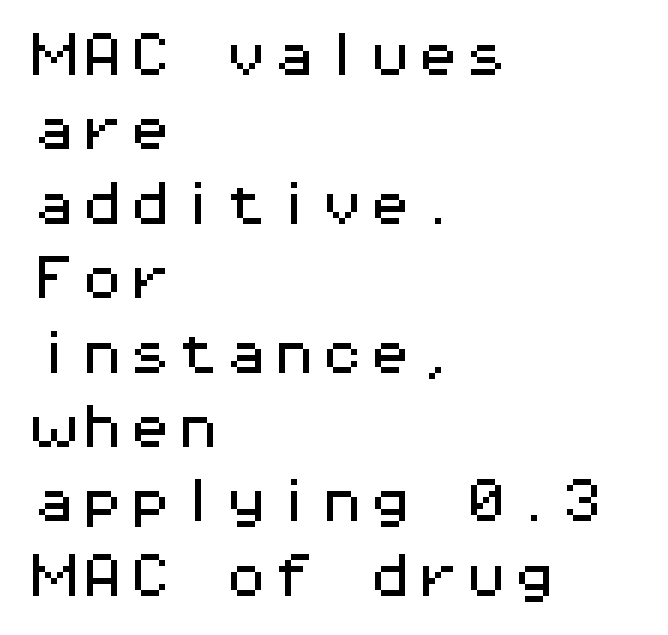
Q: Is the text italic (slanted)? A: No, it is upright.
Q: Is the typeface a serif or a sans-serif typeface? A: Sans-serif.
Q: Is the text underlined? A: No.
Q: How is the paragraph aligned? A: Left-aligned.
Q: Is the spacing between letters normal or unusually wide? A: Normal.
Q: Is the spacing between lines tight, normal or loose? A: Normal.
Q: Width (condensed, normal, or wide)? A: Wide.
Q: Stroke contrast? A: Medium.
Q: x-height? A: Medium.
Q: Monospaced? A: Yes.
